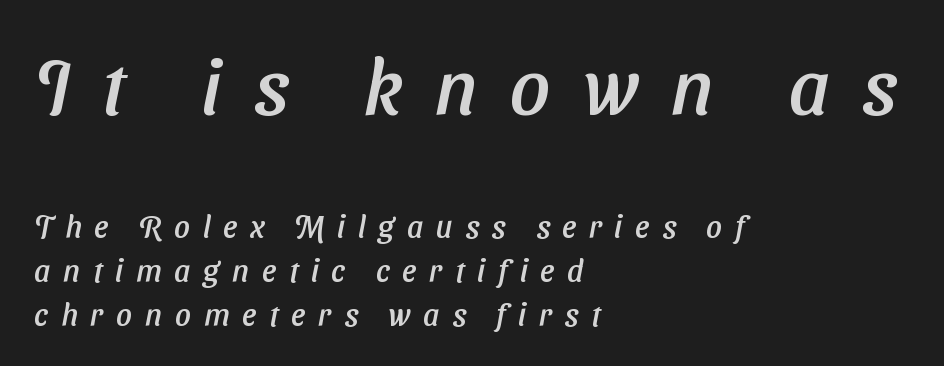
Unmarked baselines from the first word to the last. The rag falls on the right side of this text block. Size hierarchy here favors the leading block over the trailing one. To sum up the face: it is a sans, with no serifs. You could not count columns in this text — the font is proportionally spaced.
